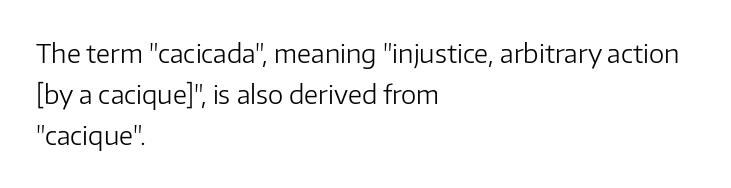
The image shows 26 px text type, upright; set left-aligned, normal line spacing (1.58x), normal letter spacing, not underlined.
